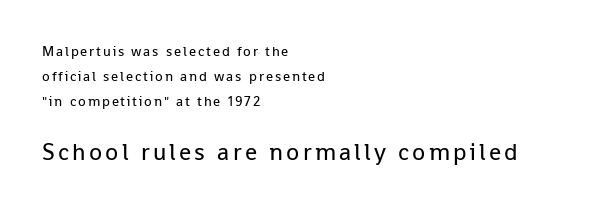
Anything drawn beneath the words? Only blank space. Stems and bowls with no extra thickness — not bold. Size contrast runs from small at the top to large at the bottom. The ragged edge is on the right, which tells us the setting is flush left. Ordinary non-slanted type is in use.
